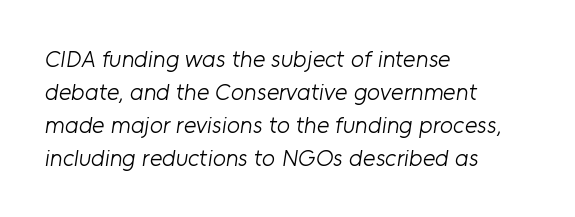
Type without underlining. Successive baselines arrive at the customary interval. The typesetting does not lean heavy: it is not bold. The text block is weighted toward the left margin, trailing off unevenly rightward. The horizontal fit of the characters is conventional and even.
